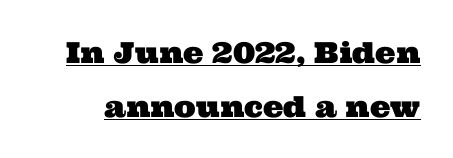
Q: Is the typeface a serif or a sans-serif typeface? A: Serif.
Q: Is the text underlined? A: Yes.
Q: Is the spacing between letters normal or unusually wide? A: Normal.
Q: Width (condensed, normal, or wide)? A: Wide.
Q: Stroke contrast? A: Medium.
Q: x-height? A: Medium.
Q: Monospaced? A: No.
